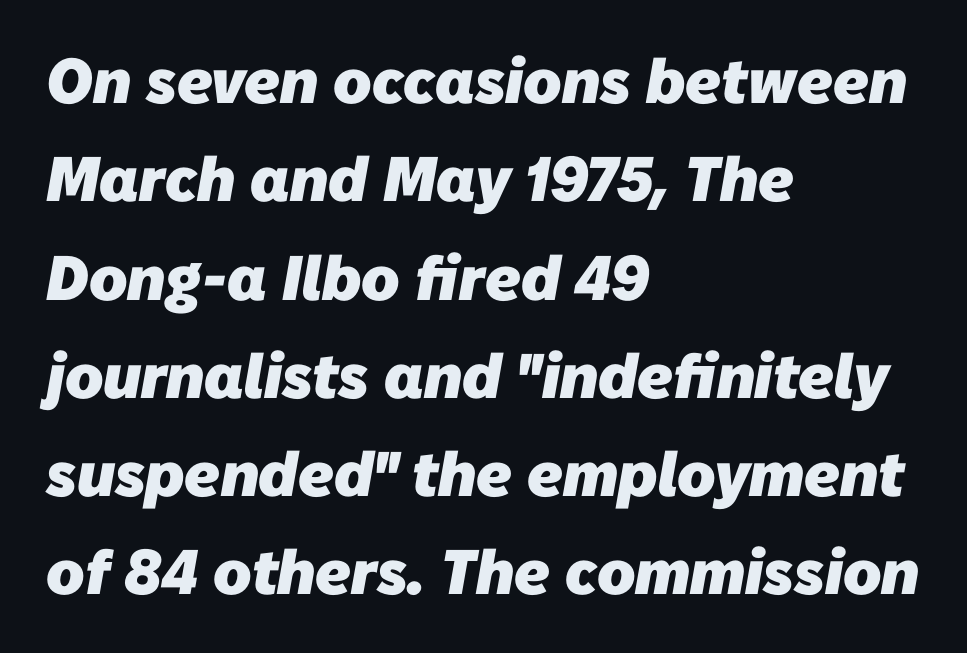
Q: Is the text bold? A: Yes.
Q: Is the typeface a serif or a sans-serif typeface? A: Sans-serif.
Q: Is the text underlined? A: No.
Q: How is the paragraph aligned? A: Left-aligned.
Q: Is the spacing between letters normal or unusually wide? A: Normal.
Q: Is the spacing between lines tight, normal or loose? A: Normal.
Q: Width (condensed, normal, or wide)? A: Normal.
Q: Stroke contrast? A: Low.
Q: x-height? A: Medium.
Q: Monospaced? A: No.
